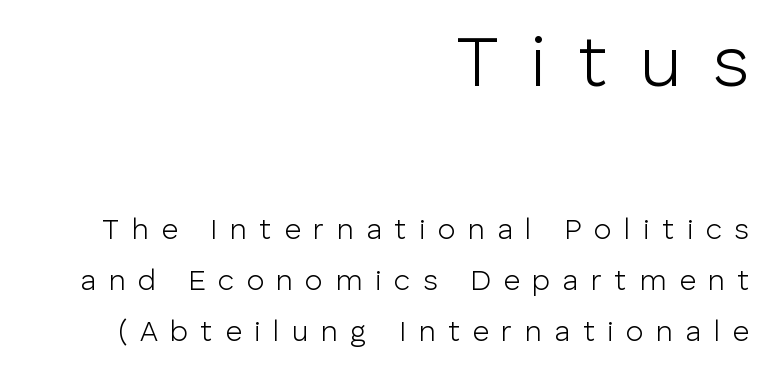
Q: Is the text bold? A: No.
Q: Is the text italic (slanted)? A: No, it is upright.
Q: Is the typeface a serif or a sans-serif typeface? A: Sans-serif.
Q: Is the text underlined? A: No.
Q: How is the paragraph aligned? A: Right-aligned.
Q: Is the spacing between letters normal or unusually wide? A: Unusually wide.
Q: Which block of text is set in a larger size, the first (top) or the second (bottom)? A: The first (top) one.
Q: Width (condensed, normal, or wide)? A: Normal.
Q: Stroke contrast? A: Low.
Q: x-height? A: Medium.
Q: Monospaced? A: No.
